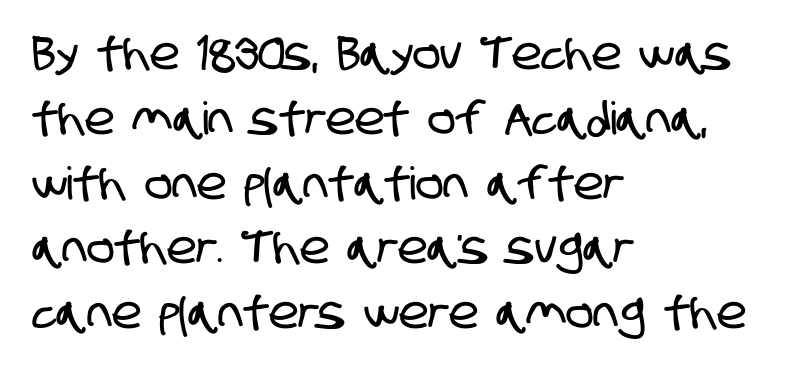
The image shows 45 px condensed sans-serif type; set left-aligned, normal line spacing (1.44x), normal letter spacing, not underlined; low stroke contrast and a large x-height.
